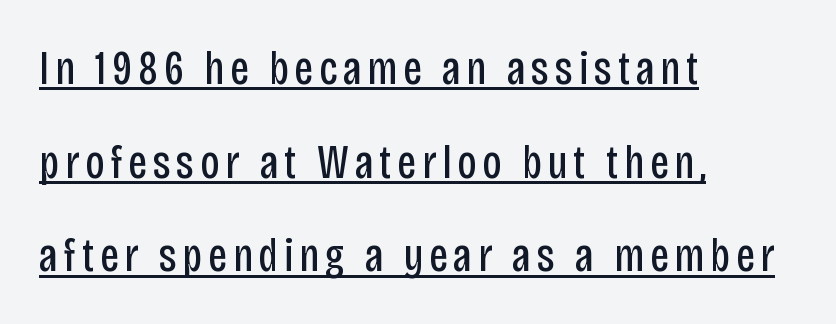
The image shows 48 px regular-weight, condensed sans-serif type, upright; set left-aligned, loose line spacing (1.95x), underlined; low stroke contrast and a large x-height.
